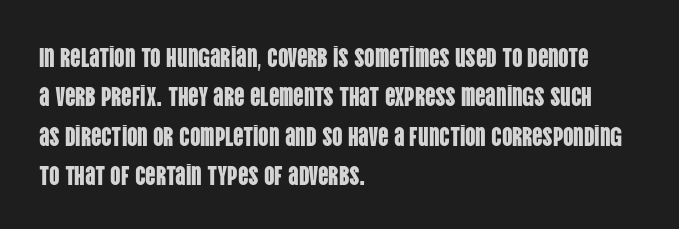
Q: Is the text italic (slanted)? A: No, it is upright.
Q: Is the text underlined? A: No.
Q: How is the paragraph aligned? A: Left-aligned.
Q: Is the spacing between letters normal or unusually wide? A: Normal.
Q: Is the spacing between lines tight, normal or loose? A: Normal.
